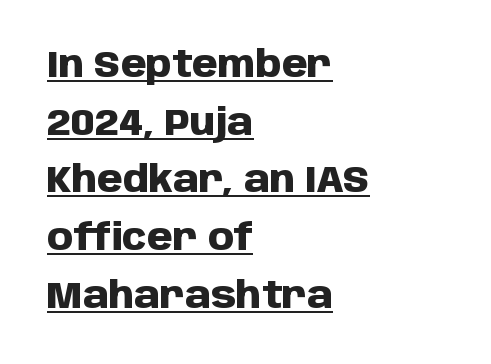
Q: Is the text bold? A: Yes.
Q: Is the text italic (slanted)? A: No, it is upright.
Q: Is the typeface a serif or a sans-serif typeface? A: Sans-serif.
Q: Is the text underlined? A: Yes.
Q: How is the paragraph aligned? A: Left-aligned.
Q: Is the spacing between letters normal or unusually wide? A: Normal.
Q: Is the spacing between lines tight, normal or loose? A: Normal.
Q: Width (condensed, normal, or wide)? A: Normal.
Q: Stroke contrast? A: Low.
Q: x-height? A: Large.
Q: Monospaced? A: No.
